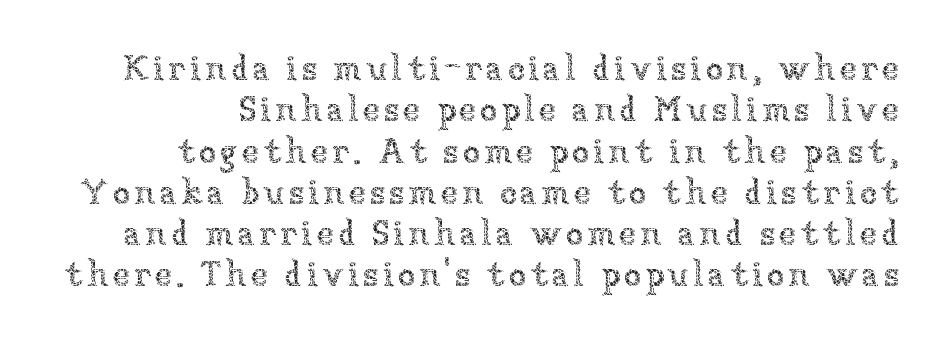
Q: Is the text bold? A: No.
Q: Is the text italic (slanted)? A: No, it is upright.
Q: Is the text underlined? A: No.
Q: How is the paragraph aligned? A: Right-aligned.
Q: Width (condensed, normal, or wide)? A: Normal.
Q: Stroke contrast? A: Low.
Q: x-height? A: Medium.
Q: Monospaced? A: No.
